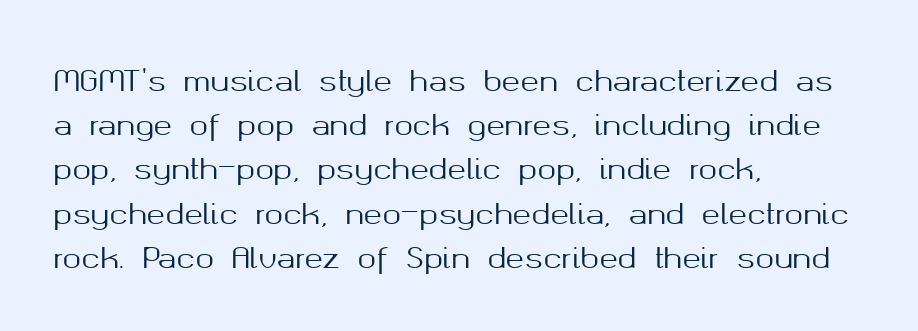
Q: Is the text italic (slanted)? A: No, it is upright.
Q: Is the typeface a serif or a sans-serif typeface? A: Sans-serif.
Q: Is the text underlined? A: No.
Q: How is the paragraph aligned? A: Left-aligned.
Q: Is the spacing between letters normal or unusually wide? A: Normal.
Q: Is the spacing between lines tight, normal or loose? A: Normal.
Q: Width (condensed, normal, or wide)? A: Normal.
Q: Stroke contrast? A: Medium.
Q: x-height? A: Medium.
Q: Monospaced? A: No.
